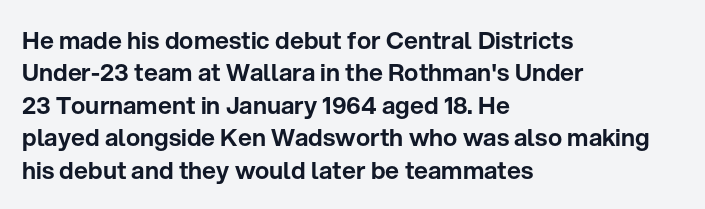
{"italic": "no", "underline": "no", "align": "left", "line_spacing": "normal", "line_spacing_ratio": 1.35, "letter_spacing": "normal", "letter_spacing_em": 0.0, "glyph_px": 24}
